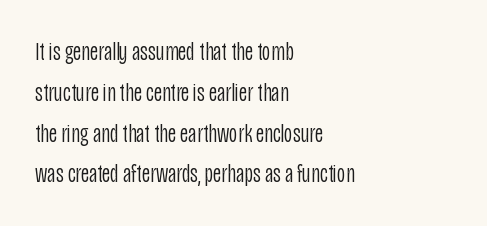
The gap between lines stays unmarked. No extra tracking has been applied to these lines. Does the leading feel generous? No, just average. Short and long lines alike share a common starting point at left.
